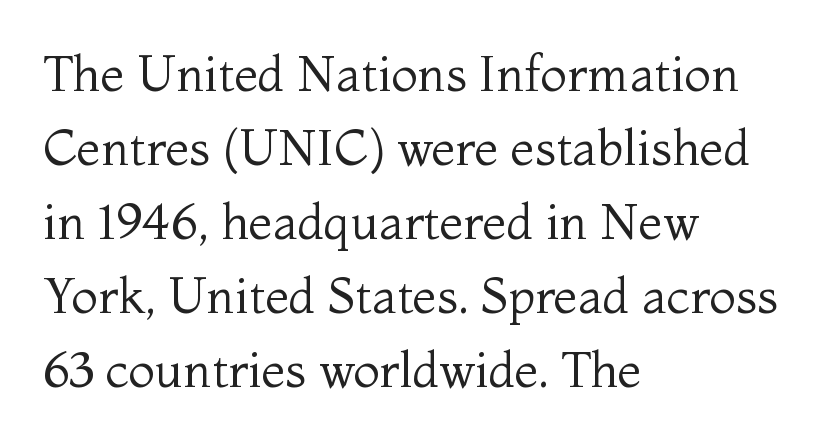
The image shows 49 px regular-weight serif type, upright; set left-aligned, normal line spacing (1.51x), normal letter spacing, not underlined; medium stroke contrast and a medium x-height.
